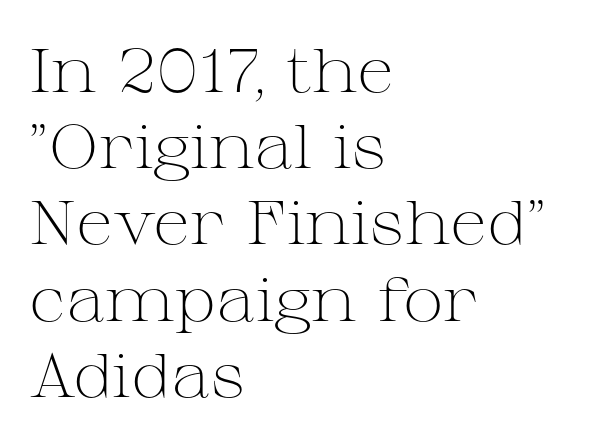
{"serif": "yes", "italic": "no", "bold": "no", "weight": "light", "width": "wide", "stroke_contrast": "medium", "x_height": "medium", "monospaced": "no", "underline": "no", "align": "left", "line_spacing": "normal", "line_spacing_ratio": 1.25, "letter_spacing": "normal", "letter_spacing_em": 0.0, "glyph_px": 61}
